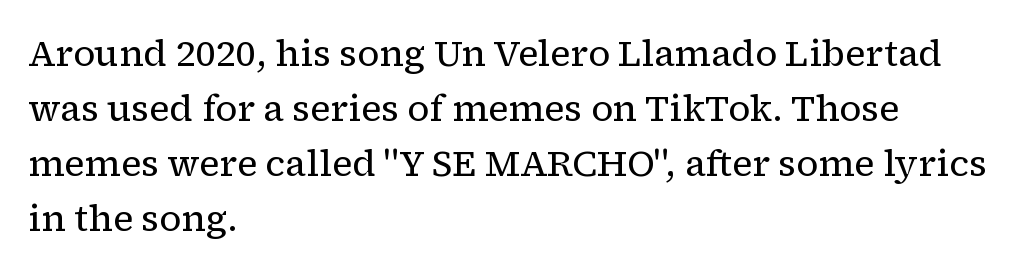
{"serif": "yes", "italic": "no", "bold": "no", "weight": "regular", "width": "normal", "stroke_contrast": "low", "x_height": "medium", "monospaced": "no", "underline": "no", "align": "left", "line_spacing": "normal", "line_spacing_ratio": 1.53, "letter_spacing": "normal", "letter_spacing_em": 0.0, "glyph_px": 36}
